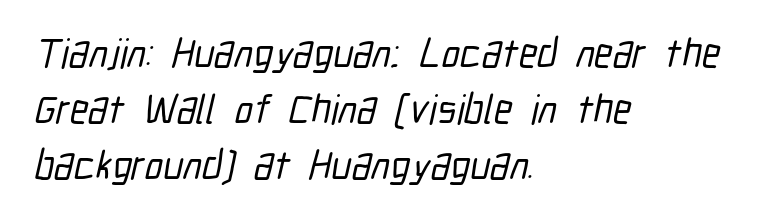
Q: Is the typeface a serif or a sans-serif typeface? A: Sans-serif.
Q: Is the text underlined? A: No.
Q: How is the paragraph aligned? A: Left-aligned.
Q: Is the spacing between letters normal or unusually wide? A: Normal.
Q: Is the spacing between lines tight, normal or loose? A: Normal.
Q: Width (condensed, normal, or wide)? A: Condensed.
Q: Stroke contrast? A: Low.
Q: x-height? A: Medium.
Q: Monospaced? A: No.
